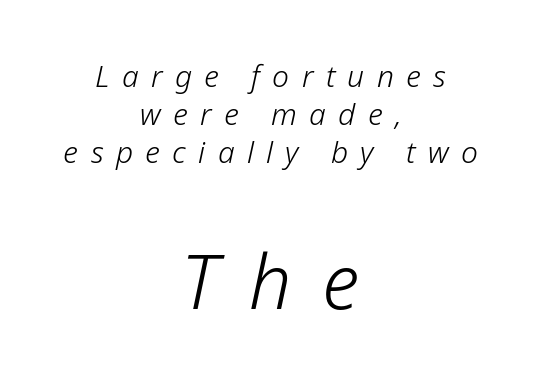
Is this a heavy cut? Hardly; it is regular or lighter. The rendering uses natural spacing where letterforms have individual widths. Does the bottom block carry the larger type? Yes, it does. Summary of vertical rhythm: regular, with standard interline spacing. Students, note that the glyphs here are deliberately spaced far apart.
